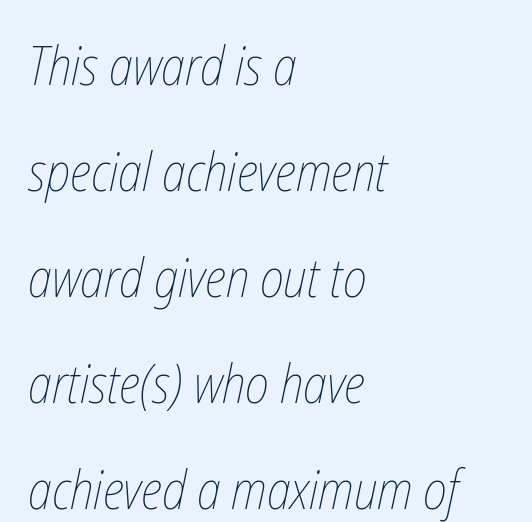
The image shows 53 px thin, condensed type; set left-aligned, loose line spacing (2.0x), normal letter spacing, not underlined; low stroke contrast and a medium x-height.
